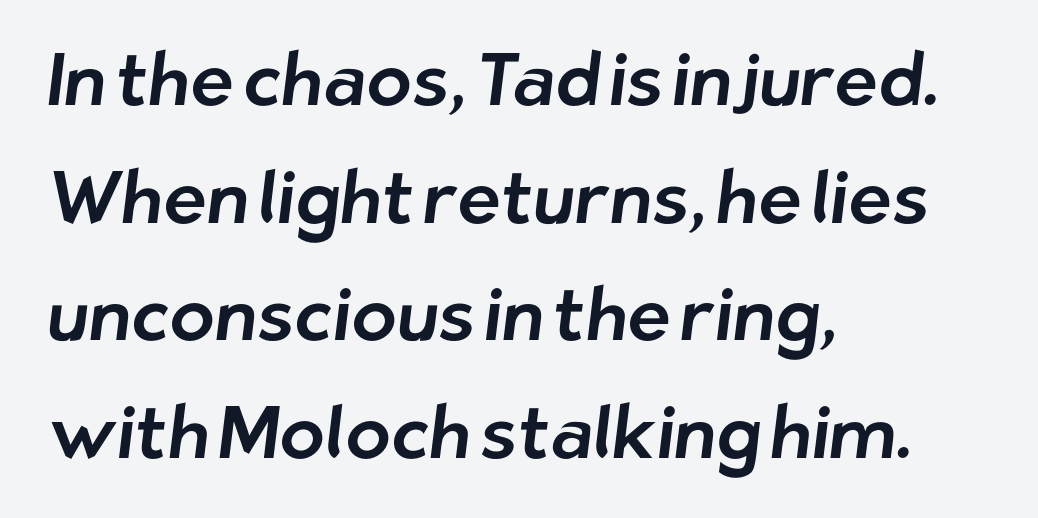
Q: Is the typeface a serif or a sans-serif typeface? A: Sans-serif.
Q: Is the text underlined? A: No.
Q: How is the paragraph aligned? A: Left-aligned.
Q: Is the spacing between letters normal or unusually wide? A: Normal.
Q: Is the spacing between lines tight, normal or loose? A: Normal.
Q: Width (condensed, normal, or wide)? A: Normal.
Q: Stroke contrast? A: Low.
Q: x-height? A: Medium.
Q: Monospaced? A: No.
